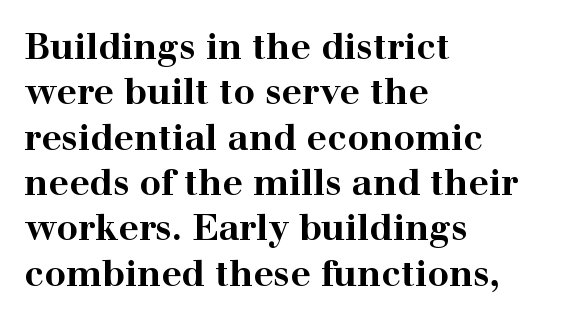
{"serif": "yes", "italic": "no", "bold": "yes", "weight": "bold", "width": "wide", "stroke_contrast": "high", "x_height": "medium", "monospaced": "no", "underline": "no", "align": "left", "line_spacing": "normal", "line_spacing_ratio": 1.26, "letter_spacing": "normal", "letter_spacing_em": 0.0, "glyph_px": 36}
